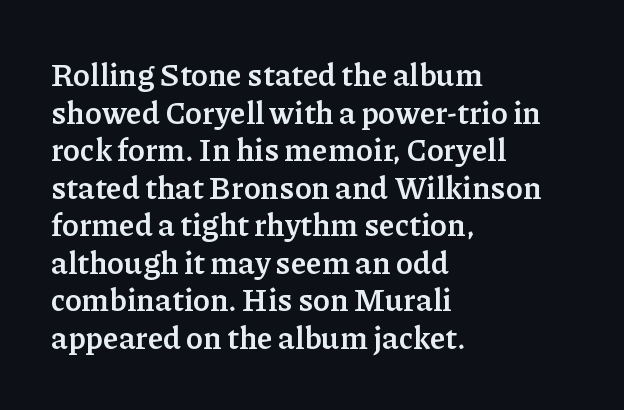
{"serif": "yes", "italic": "no", "bold": "yes", "weight": "semibold", "width": "normal", "stroke_contrast": "low", "x_height": "medium", "monospaced": "no", "underline": "no", "align": "left", "line_spacing_ratio": 1.21, "letter_spacing": "normal", "letter_spacing_em": 0.0, "glyph_px": 31}
